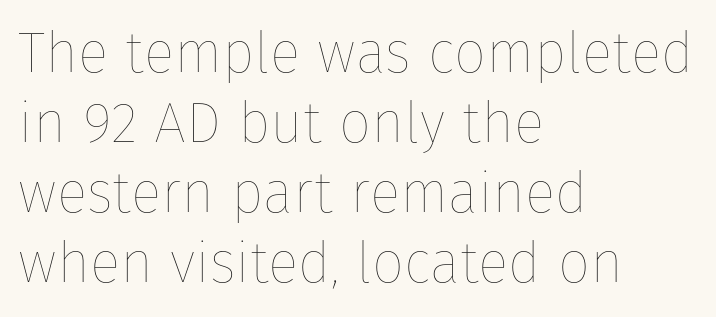
The image shows 57 px thin type, upright; set left-aligned, line spacing 1.23x, normal letter spacing, not underlined; low stroke contrast and a medium x-height.
